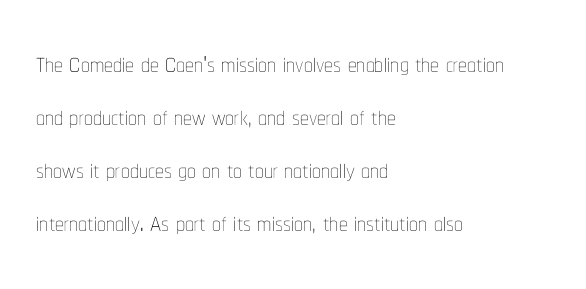
You could not count columns in this text — the font is proportionally spaced. Is the block centered? No — it sits flush against the left margin. Bold? No — there's no thickening of the strokes. The glyphs are unaccompanied by any horizontal stroke below them. Summary of vertical rhythm: regular, with standard interline spacing. The letters stand upright; this is a roman face.
